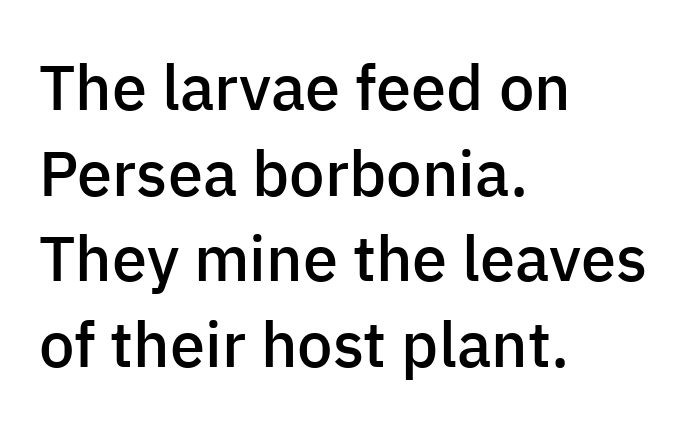
The face used here is proportionally spaced, like ordinary book or web type. The passage shown is not underscored anywhere. I'd describe the lettering as semibold — firm but not a full bold. Alignment: flush left. You can tell from the bare stems that sans-serif type was used.
